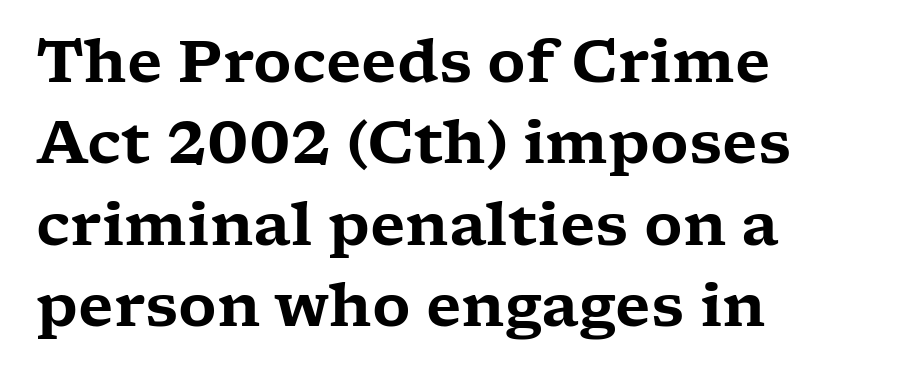
The image shows 59 px wide serif type, upright; set left-aligned, normal line spacing (1.38x), normal letter spacing, not underlined; low stroke contrast and a medium x-height.
